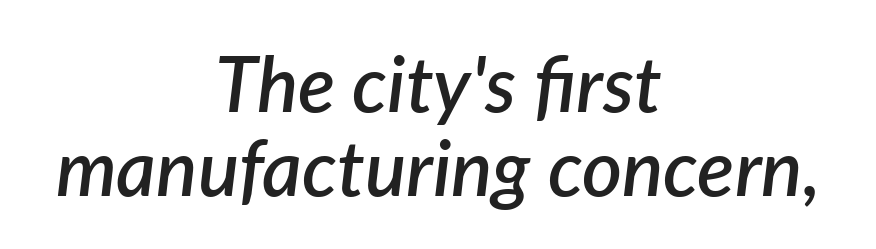
{"italic": "yes", "lean": "right", "slant_degrees": 7, "bold": "semi", "weight": "semibold", "width": "normal", "stroke_contrast": "low", "x_height": "medium", "monospaced": "no", "underline": "no", "align": "center", "line_spacing": "tight", "line_spacing_ratio": 1.09, "letter_spacing": "normal", "letter_spacing_em": 0.0, "glyph_px": 77}
